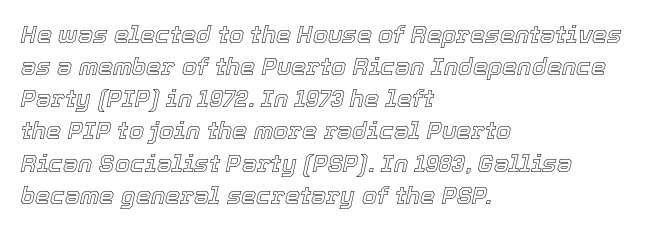
Q: Is the text italic (slanted)? A: Yes, it leans right by about 12 degrees.
Q: Is the text underlined? A: No.
Q: How is the paragraph aligned? A: Left-aligned.
Q: Is the spacing between letters normal or unusually wide? A: Normal.
Q: Is the spacing between lines tight, normal or loose? A: Normal.
